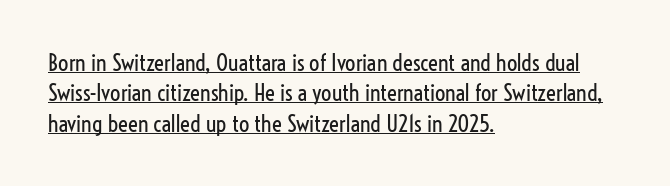
The image shows 23 px text type, upright; set left-aligned, normal line spacing (1.32x), normal letter spacing, underlined.
